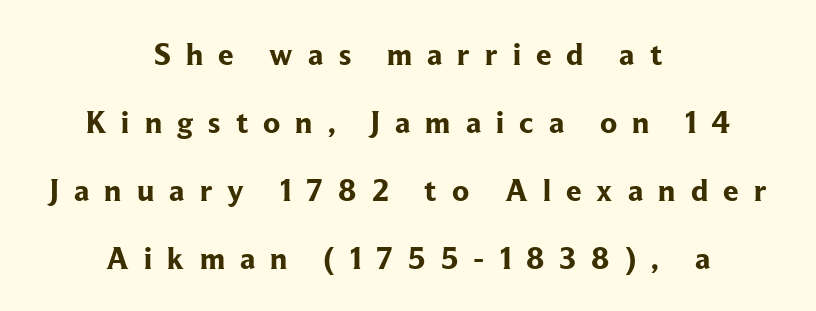
{"serif": "yes", "italic": "no", "bold": "yes", "weight": "bold", "width": "normal", "stroke_contrast": "low", "x_height": "medium", "monospaced": "no", "underline": "no", "align": "center", "line_spacing": "loose", "line_spacing_ratio": 2.19, "letter_spacing": "wide", "letter_spacing_em": 0.49, "glyph_px": 31}
